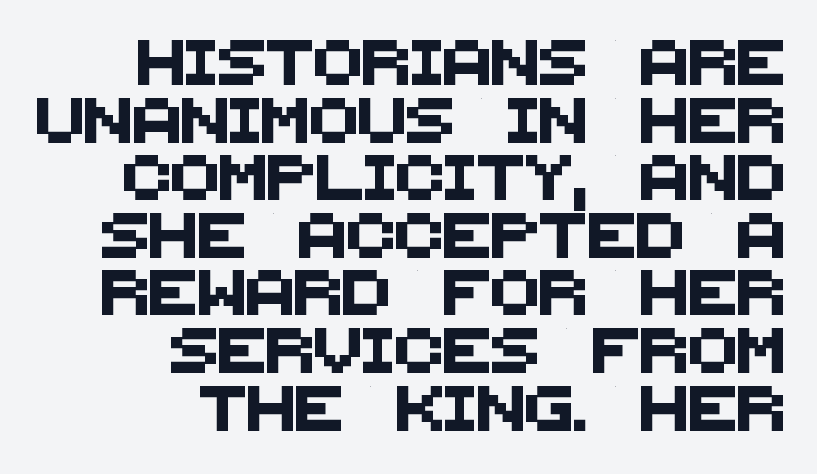
This sample has the flowing, uneven cadence of proportional lettering. Type without underlining. Successive baselines arrive at the customary interval. The characters display no serif detailing; their extremities are plain. This rendering uses right alignment, leaving the left contour irregular.
